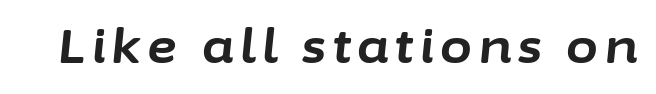
Note the varied advance widths — an 'i' is clearly narrower than an 'm'. Strokes here are thick enough to call this a true bold. Would a proofreader flag this as italicized? Yes. Glance below the letters and you will spot only blank space.
